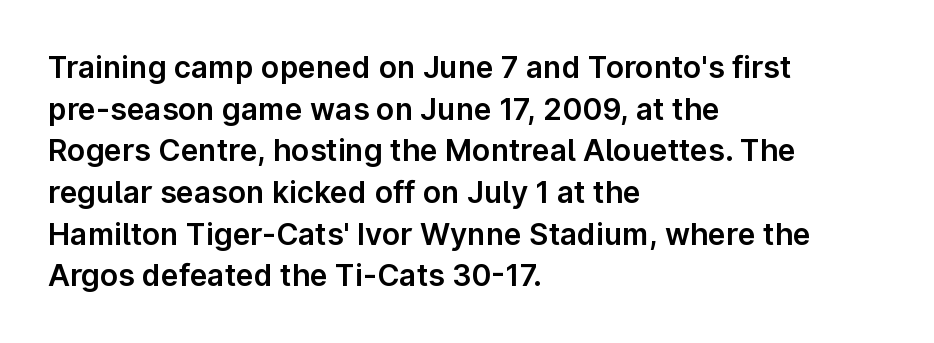
The image shows 30 px sans-serif type, upright; set left-aligned, normal line spacing (1.39x), normal letter spacing, not underlined; low stroke contrast and a medium x-height.
